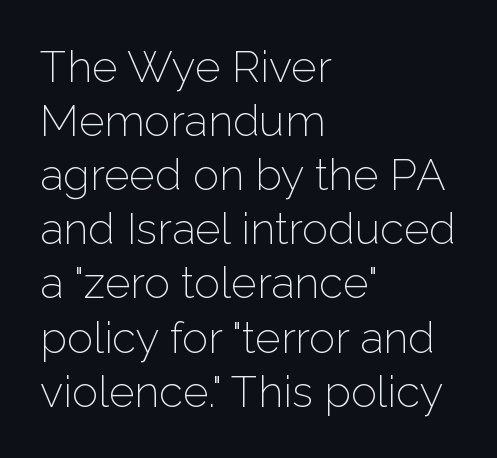
The image shows 44 px light sans-serif type, upright; set left-aligned, line spacing 1.23x, normal letter spacing, not underlined; low stroke contrast and a medium x-height.
